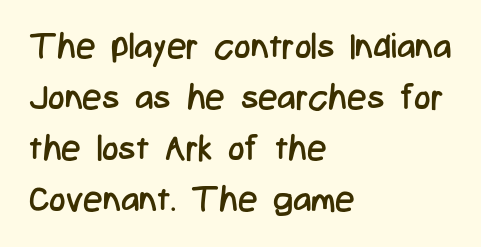
The rendering uses natural spacing where letterforms have individual widths. Glyph-to-glyph distance matches everyday printed text. The typeface has the unassuming heft of standard copy or less. No feet cap the strokes, marking this as sans-serif type.
